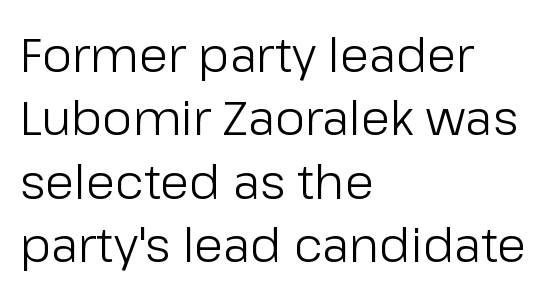
Q: Is the text bold? A: No.
Q: Is the text italic (slanted)? A: No, it is upright.
Q: Is the typeface a serif or a sans-serif typeface? A: Sans-serif.
Q: Is the text underlined? A: No.
Q: How is the paragraph aligned? A: Left-aligned.
Q: Is the spacing between letters normal or unusually wide? A: Normal.
Q: Is the spacing between lines tight, normal or loose? A: Normal.
Q: Width (condensed, normal, or wide)? A: Normal.
Q: Stroke contrast? A: Low.
Q: x-height? A: Medium.
Q: Monospaced? A: No.
